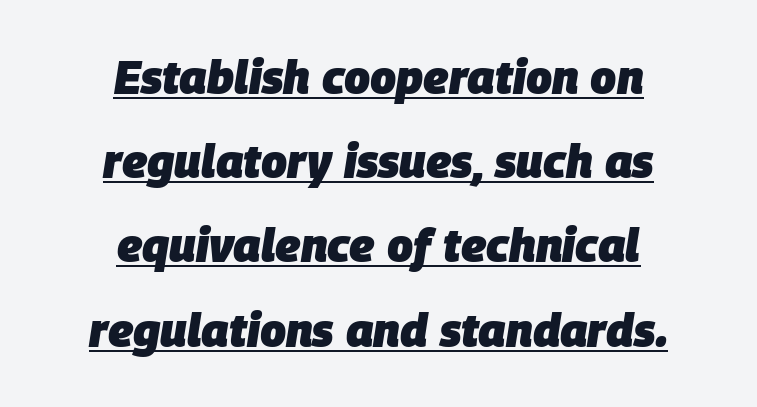
The image shows 46 px heavy type, italic (leaning right); set centered, line spacing 1.83x, normal letter spacing, underlined; low stroke contrast and a large x-height.
